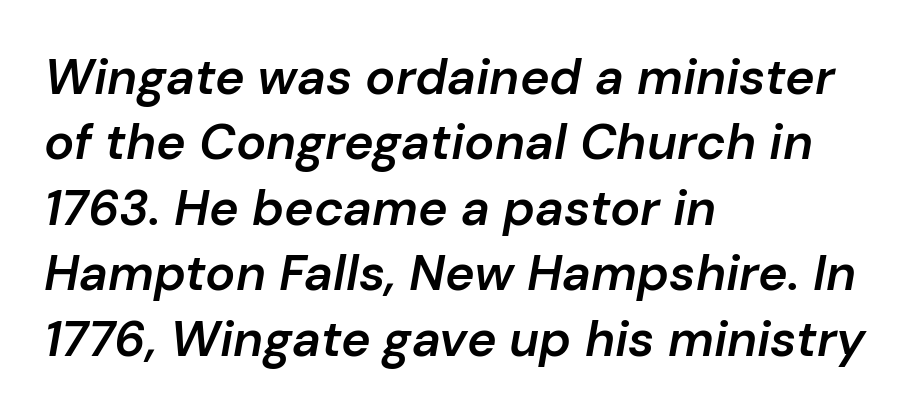
Q: Is the text bold? A: Semi-bold.
Q: Is the text italic (slanted)? A: Yes, it leans right by about 10 degrees.
Q: Is the text underlined? A: No.
Q: How is the paragraph aligned? A: Left-aligned.
Q: Is the spacing between letters normal or unusually wide? A: Normal.
Q: Is the spacing between lines tight, normal or loose? A: Normal.
Q: Width (condensed, normal, or wide)? A: Normal.
Q: Stroke contrast? A: Low.
Q: x-height? A: Medium.
Q: Monospaced? A: No.
